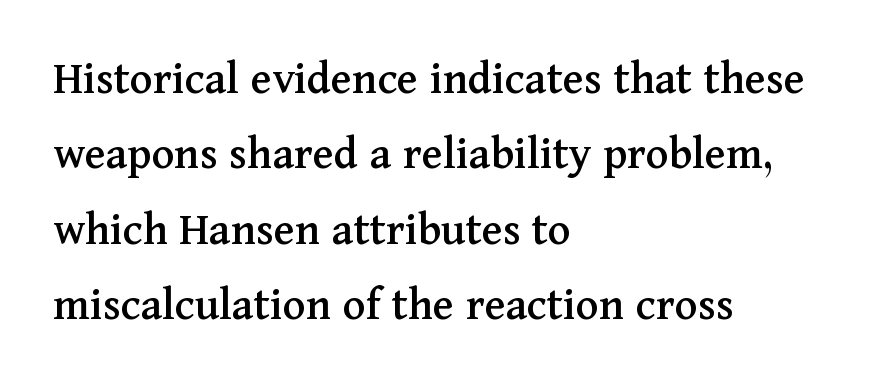
The lines in this sample share a left origin and differ only in where they stop. Short note: letters normally spaced. Baseline-to-baseline distance is the conventional proportion of letter height. Proportional: the letters do not fall into vertical columns.
